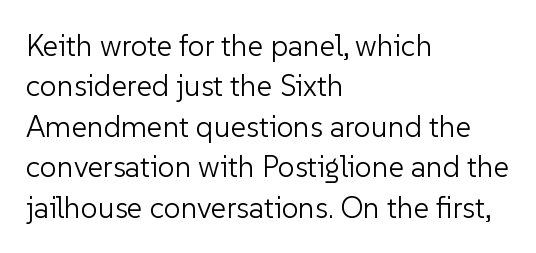
The image shows 30 px light sans-serif type, upright; set left-aligned, normal line spacing (1.35x), normal letter spacing, not underlined; low stroke contrast and a medium x-height.
